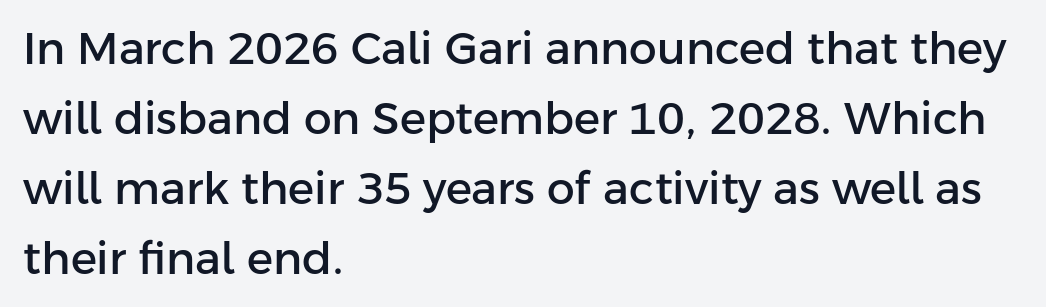
The image shows 44 px sans-serif type, upright; set left-aligned, normal line spacing (1.59x), normal letter spacing, not underlined; low stroke contrast and a medium x-height.
